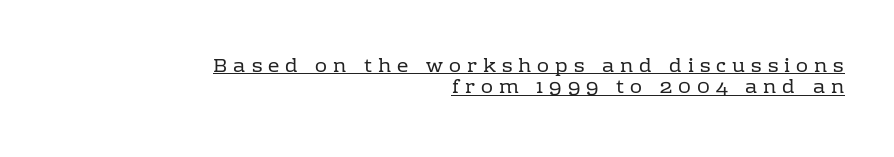
This is underlined copy, the kind a proofreader might mark for attention. Notice how the stems are strictly vertical — no italics here. Does the copy run flush right? Yes — the right margin is perfectly even. The face used here is rendered with a markedly widened letterfit. Is the type heavy? It reads as light-to-regular instead.
